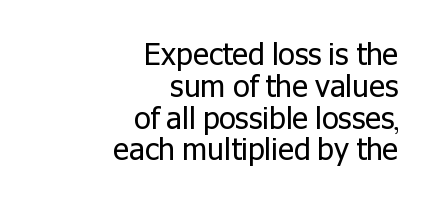
Spacing verdict: proportional, widths tailored to each character. This sample uses plain, unmodified letter spacing. Nothing sits at the stroke ends, so this counts as sans-serif. Alignment: flush right. Nope, not italic — everything's standing straight.
